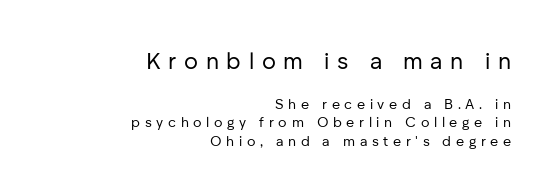
Q: Is the text bold? A: No.
Q: Is the text italic (slanted)? A: No, it is upright.
Q: Is the text underlined? A: No.
Q: How is the paragraph aligned? A: Right-aligned.
Q: Is the spacing between letters normal or unusually wide? A: Unusually wide.
Q: Is the spacing between lines tight, normal or loose? A: Normal.
Q: Which block of text is set in a larger size, the first (top) or the second (bottom)? A: The first (top) one.
